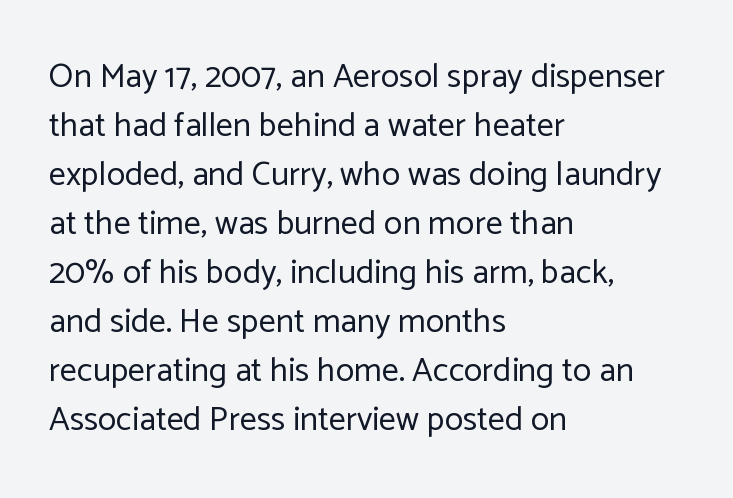
Only glyphs here, with clear space below each row. This reads as an unemphasized weight, regular at the heaviest. The typography opts for an upright posture over an oblique one. You could not count columns in this text — the font is proportionally spaced. The rows are spaced the way most documents space them. Each word holds together tightly as a unit, with standard inter-letter gaps.
